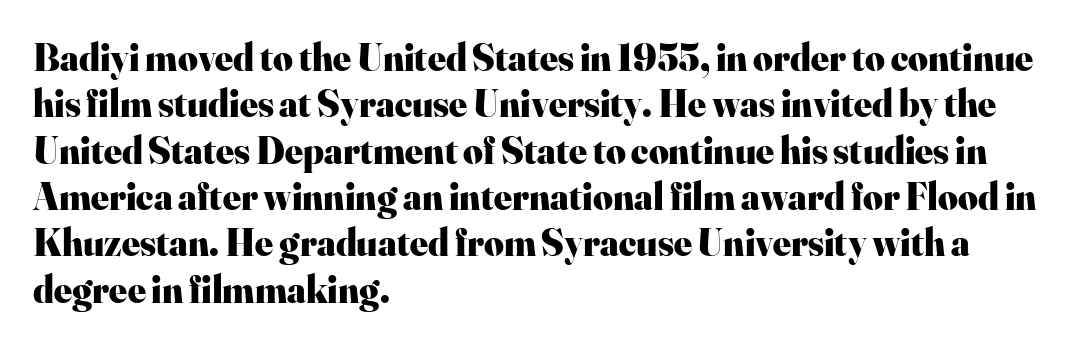
Q: Is the text bold? A: Yes.
Q: Is the text italic (slanted)? A: No, it is upright.
Q: Is the typeface a serif or a sans-serif typeface? A: Serif.
Q: Is the text underlined? A: No.
Q: How is the paragraph aligned? A: Left-aligned.
Q: Is the spacing between letters normal or unusually wide? A: Normal.
Q: Width (condensed, normal, or wide)? A: Normal.
Q: Stroke contrast? A: High.
Q: x-height? A: Small.
Q: Monospaced? A: No.
